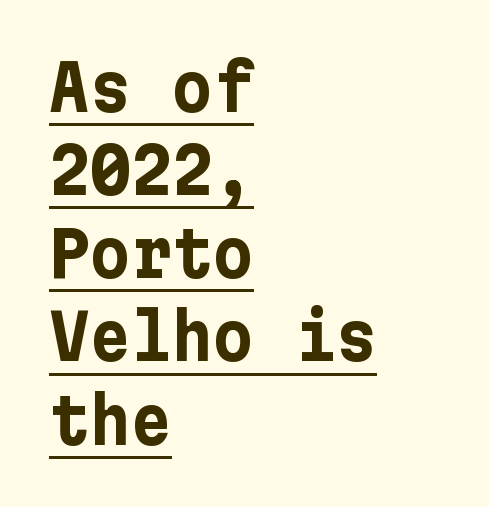
The image shows 63 px bold sans-serif type, upright; set left-aligned, normal line spacing (1.32x), normal letter spacing, underlined; low stroke contrast and a medium x-height.
